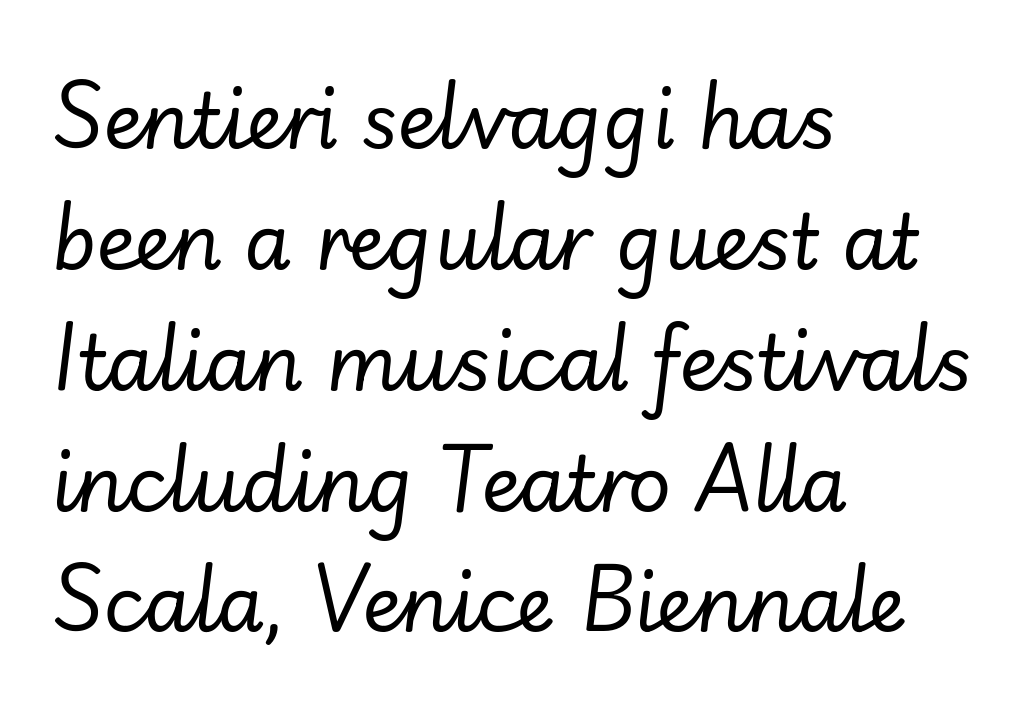
Q: Is the text bold? A: No.
Q: Is the text italic (slanted)? A: Yes, it leans right by about 7 degrees.
Q: Is the text underlined? A: No.
Q: How is the paragraph aligned? A: Left-aligned.
Q: Is the spacing between letters normal or unusually wide? A: Normal.
Q: Is the spacing between lines tight, normal or loose? A: Normal.
Q: Width (condensed, normal, or wide)? A: Normal.
Q: Stroke contrast? A: Low.
Q: x-height? A: Small.
Q: Monospaced? A: No.
